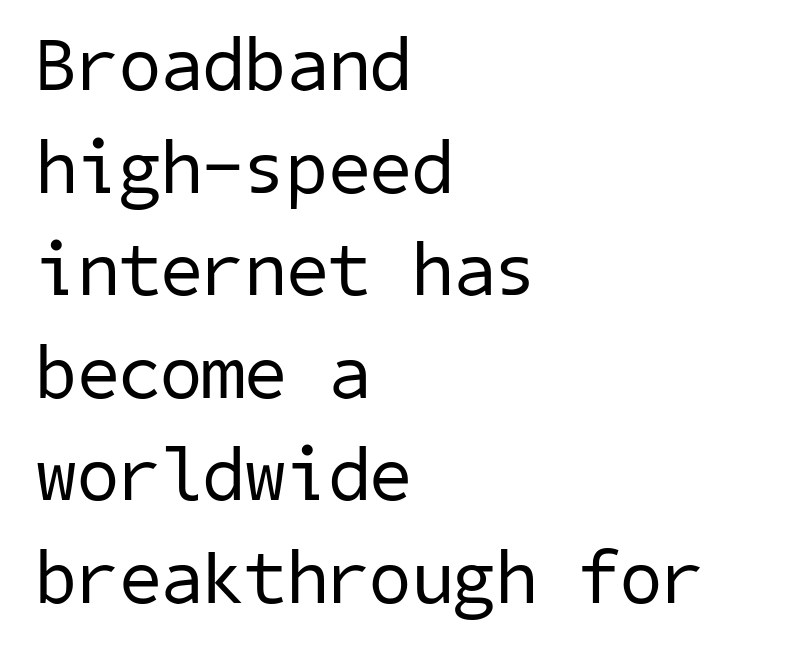
{"serif": "no", "bold": "no", "weight": "regular", "width": "normal", "stroke_contrast": "low", "x_height": "medium", "underline": "no", "align": "left", "line_spacing": "normal", "line_spacing_ratio": 1.35, "letter_spacing": "normal", "letter_spacing_em": 0.0, "glyph_px": 76}
